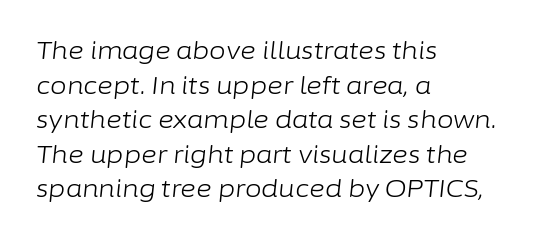
You can tell it's italic because the verticals aren't actually vertical. Weight: not bold — regular or lighter. Any mark beneath the type? The region is blank. The rendering keeps characters at their native spacing. Summary of vertical rhythm: regular, with standard interline spacing.
